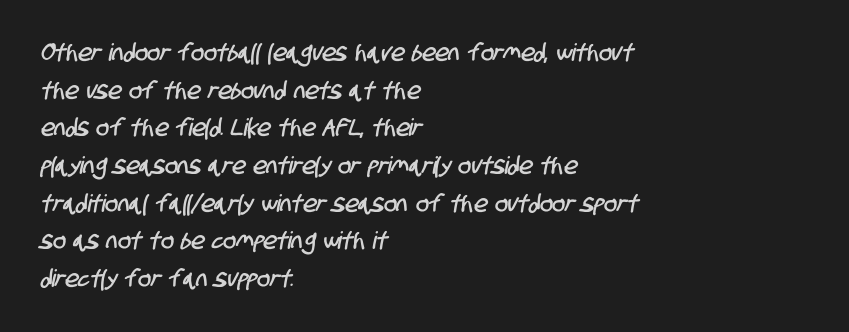
{"underline": "no", "align": "left", "line_spacing": "normal", "line_spacing_ratio": 1.57, "letter_spacing": "normal", "letter_spacing_em": 0.0, "glyph_px": 24}
